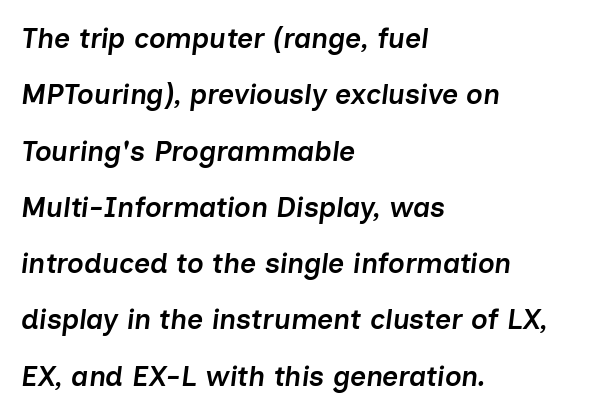
Q: Is the text bold? A: Semi-bold.
Q: Is the text italic (slanted)? A: Yes, it leans right by about 7 degrees.
Q: Is the text underlined? A: No.
Q: How is the paragraph aligned? A: Left-aligned.
Q: Is the spacing between letters normal or unusually wide? A: Normal.
Q: Is the spacing between lines tight, normal or loose? A: Loose.
Q: Width (condensed, normal, or wide)? A: Normal.
Q: Stroke contrast? A: Low.
Q: x-height? A: Medium.
Q: Monospaced? A: No.
